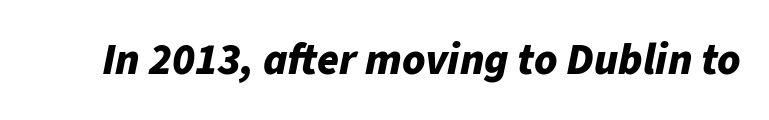
Any mark beneath the type? The region is blank. Designer's note — italics engaged. Characters follow at the spacing the type designer built in. The sample has been set heavy, in full bold.
